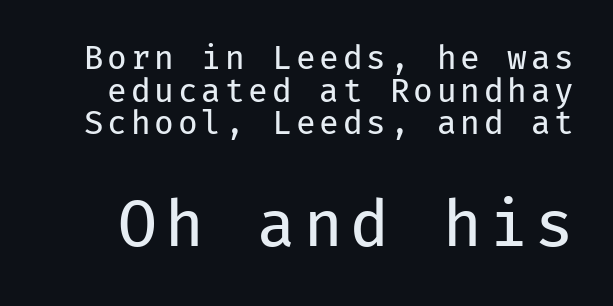
Unlike italic type, these characters show no tilt at all. The emphasis by scale lands on block number two, below. The text was rendered using a sans face with plain stroke endings. Stroke thickness stays within the range of a standard reading face or lighter. Notice how descenders almost collide with the ascenders below — that's tight leading. Type without underlining.
